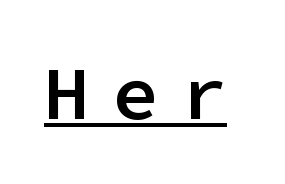
Every stem runs plumb, perpendicular to the baseline. The tracking reads as deliberately expanded to a designer's eye. The lettering is marked with a stroke running underneath it. Moderately thickened strokes mark this as semibold type. This rendering employs a face without finishing strokes, i.e., a sans-serif.
